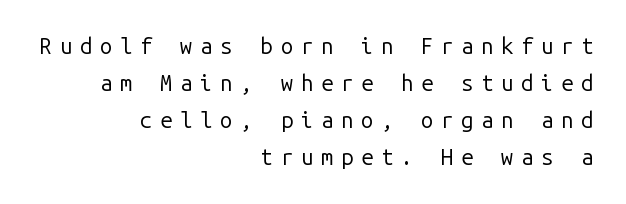
The image shows 22 px text type, upright; set right-aligned, normal line spacing (1.68x), unusually wide letter spacing (+0.35 em), not underlined.
